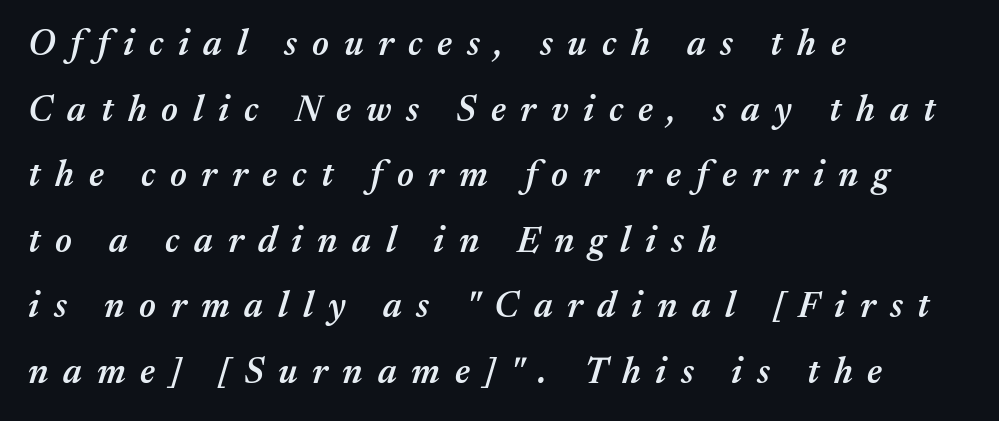
Tracking here is generous; glyphs stand well apart from one another. Emphasis-style slanted type is in use. Each letter keeps its own natural width here, so spacing adapts to shape. Weight: semibold (demi).
